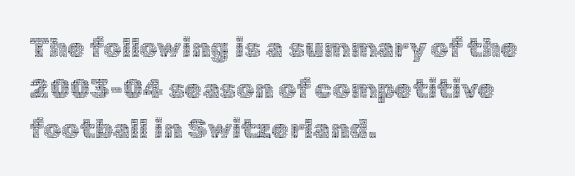
Q: Is the text bold? A: No.
Q: Is the text italic (slanted)? A: No, it is upright.
Q: Is the text underlined? A: No.
Q: How is the paragraph aligned? A: Left-aligned.
Q: Is the spacing between letters normal or unusually wide? A: Normal.
Q: Is the spacing between lines tight, normal or loose? A: Normal.
Q: Width (condensed, normal, or wide)? A: Normal.
Q: x-height? A: Medium.
Q: Monospaced? A: No.
